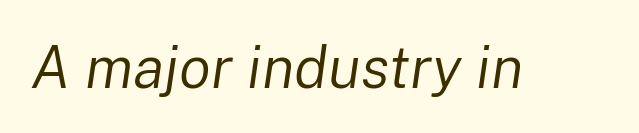
Q: Is the text bold? A: No.
Q: Is the text italic (slanted)? A: Yes, it leans right by about 8 degrees.
Q: Is the text underlined? A: No.
Q: Is the spacing between letters normal or unusually wide? A: Normal.
Q: Width (condensed, normal, or wide)? A: Normal.
Q: Stroke contrast? A: Low.
Q: x-height? A: Medium.
Q: Monospaced? A: No.
